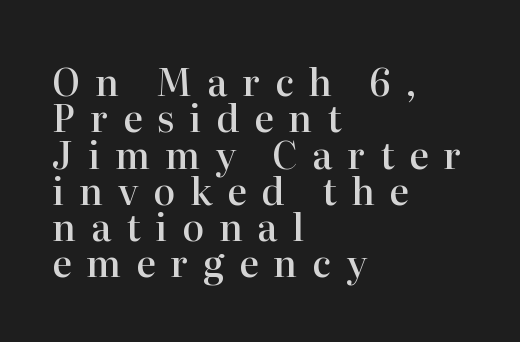
The image shows 37 px semibold serif type, upright; set left-aligned, tight line spacing (0.98x), unusually wide letter spacing (+0.4 em), not underlined; high stroke contrast and a medium x-height.
